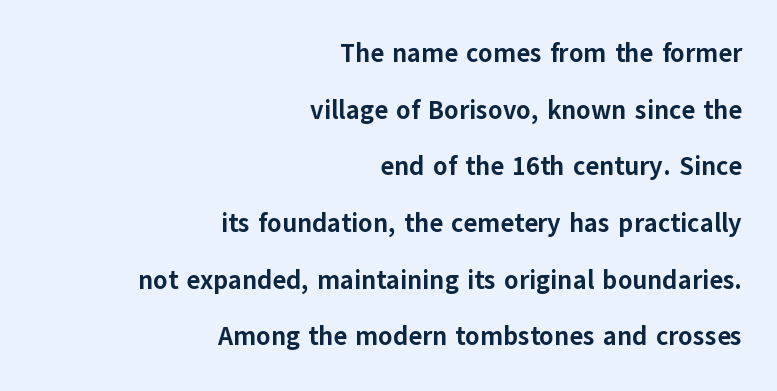
The rag falls on the left side of this text block. The glyphs have the mass of a bold cut. Every stem runs plumb, perpendicular to the baseline. Glance below the letters and you will spot only blank space.
